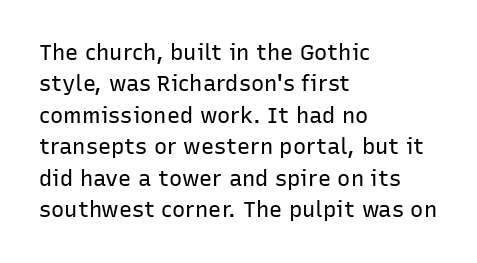
The image shows 22 px text type, upright; set left-aligned, normal line spacing (1.43x), normal letter spacing, not underlined.
